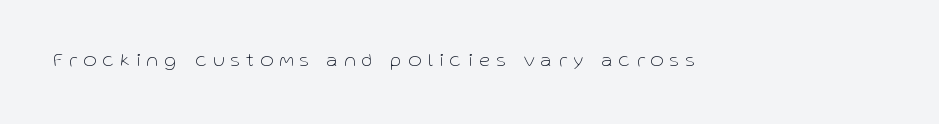
Q: Is the text bold? A: No.
Q: Is the text italic (slanted)? A: No, it is upright.
Q: Is the text underlined? A: No.
Q: Is the spacing between letters normal or unusually wide? A: Unusually wide.
